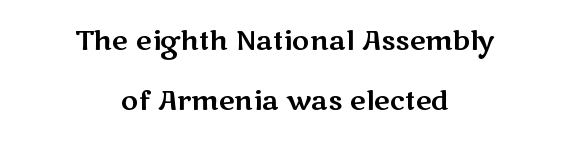
Q: Is the text italic (slanted)? A: No, it is upright.
Q: Is the text underlined? A: No.
Q: How is the paragraph aligned? A: Centered.
Q: Is the spacing between letters normal or unusually wide? A: Normal.
Q: Is the spacing between lines tight, normal or loose? A: Loose.
